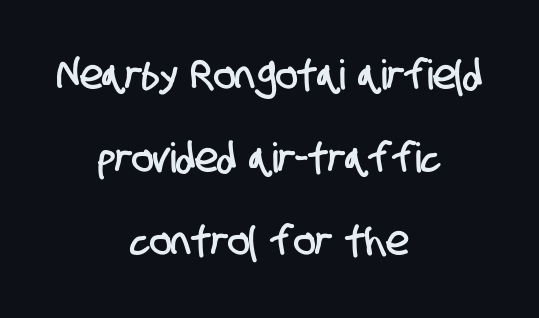
Q: Is the typeface a serif or a sans-serif typeface? A: Sans-serif.
Q: Is the text underlined? A: No.
Q: How is the paragraph aligned? A: Centered.
Q: Is the spacing between letters normal or unusually wide? A: Normal.
Q: Is the spacing between lines tight, normal or loose? A: Loose.
Q: Width (condensed, normal, or wide)? A: Condensed.
Q: Stroke contrast? A: Low.
Q: x-height? A: Large.
Q: Monospaced? A: No.
